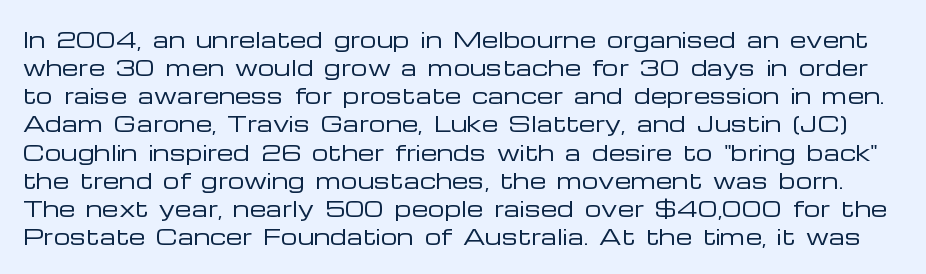
{"italic": "no", "bold": "no", "underline": "no", "line_spacing": "normal", "line_spacing_ratio": 1.34, "letter_spacing": "normal", "letter_spacing_em": 0.0, "glyph_px": 21}
